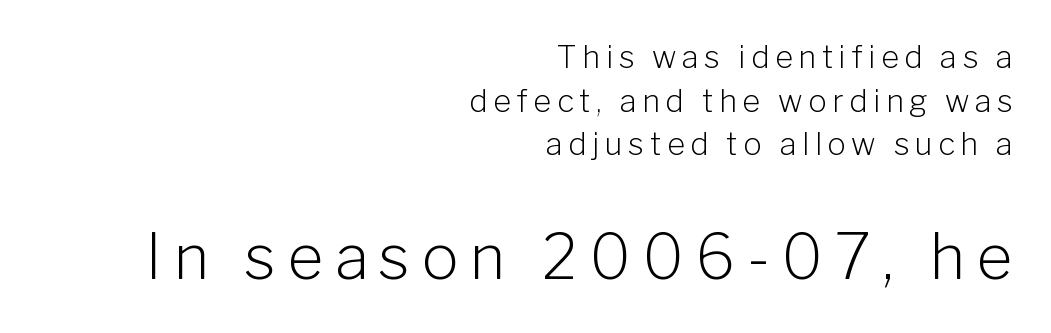
Q: Is the text bold? A: No.
Q: Is the text italic (slanted)? A: No, it is upright.
Q: Is the typeface a serif or a sans-serif typeface? A: Sans-serif.
Q: Is the text underlined? A: No.
Q: How is the paragraph aligned? A: Right-aligned.
Q: Is the spacing between lines tight, normal or loose? A: Normal.
Q: Which block of text is set in a larger size, the first (top) or the second (bottom)? A: The second (bottom) one.
Q: Width (condensed, normal, or wide)? A: Normal.
Q: Stroke contrast? A: Low.
Q: x-height? A: Medium.
Q: Monospaced? A: No.
